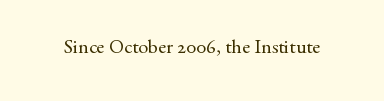
Posture: upright roman. Short note: letters normally spaced. The weight would be labelled regular, book, light, or lighter still. Lines of text with bare space underneath.
